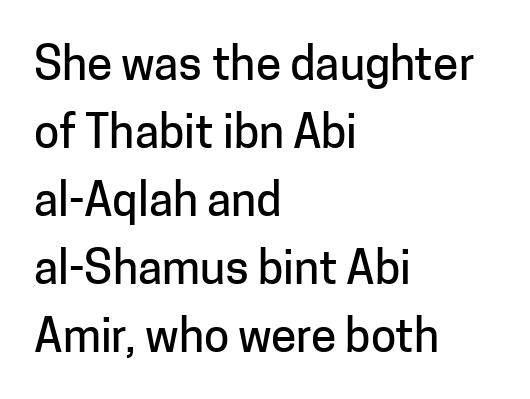
Vertical spacing — default. The letters carry no serifs — their stems end cleanly without finishing strokes. Typeset ragged right — the left edge is the straight one. Character widths vary here, with narrow letters taking less room than wide ones.
